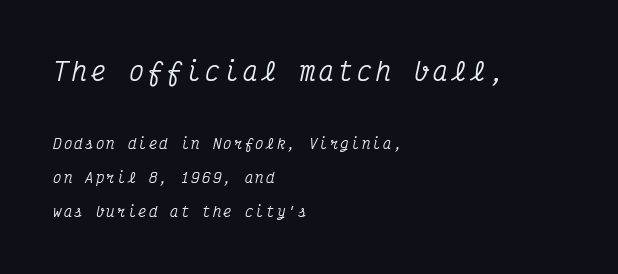
Q: Is the text italic (slanted)? A: Yes, it leans right by about 12 degrees.
Q: Is the text underlined? A: No.
Q: How is the paragraph aligned? A: Left-aligned.
Q: Is the spacing between lines tight, normal or loose? A: Loose.
Q: Which block of text is set in a larger size, the first (top) or the second (bottom)? A: The first (top) one.
